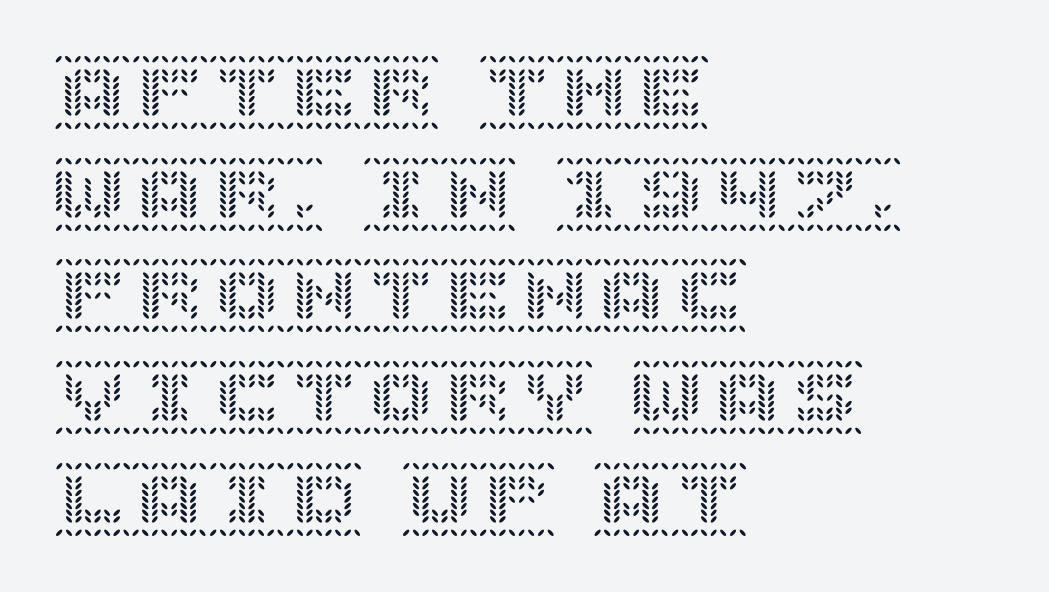
What's the leading like? Ordinary, nothing unusual. You can tell it's not italic because the verticals are truly vertical. Quick note: underline off. Default kerning and tracking; the words read as compact shapes. Line starts are locked; line ends wander.
